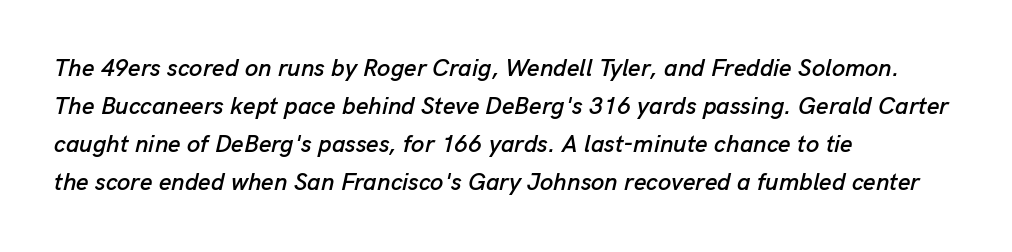
No word sits above an underline. The letters are slanted; this is an italic face. Layout note: lines flush left. Compared with typical body copy, the letter spacing here is the same. Normally led — the rows are evenly, conventionally spaced.
